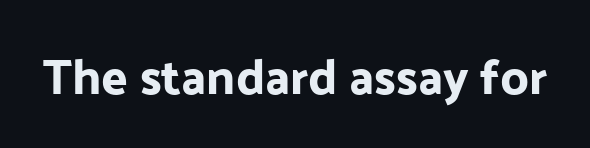
The image shows 49 px sans-serif type, upright; set normal letter spacing, not underlined; low stroke contrast and a medium x-height.
